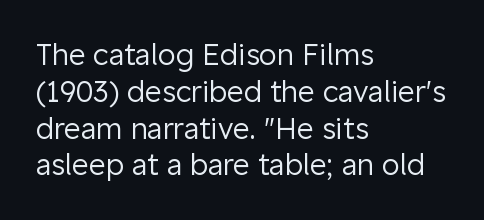
Is this a sans? Yes — the strokes have no serifs. Caption: multi-line text, flush left, ragged right. Vertical strokes here are truly vertical. No heavy texture on the line: the type isn't bold. Note the varied advance widths — an 'i' is clearly narrower than an 'm'.
